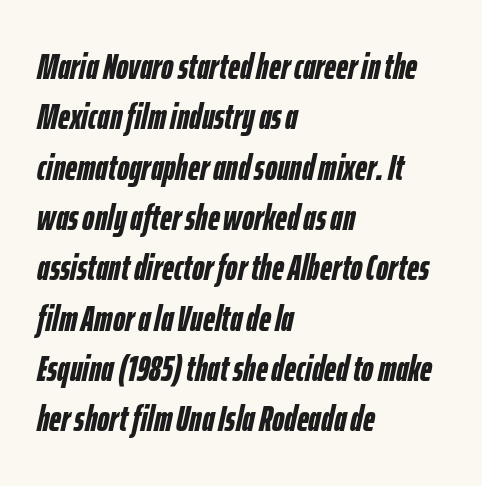
Look at the tracking — it's just the regular setting, nothing added. A typesetter would call this leading conventional body-copy spacing. Nobody drew a line under any word here. I'd describe the lettering as bold — thick and assertive.
